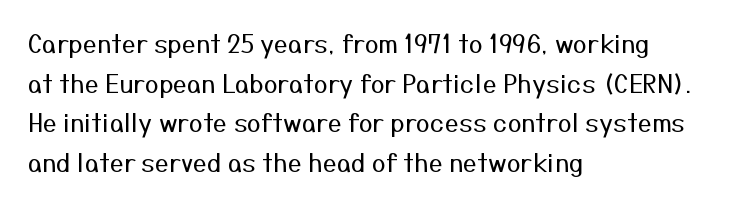
Q: Is the text bold? A: No.
Q: Is the text italic (slanted)? A: No, it is upright.
Q: Is the text underlined? A: No.
Q: How is the paragraph aligned? A: Left-aligned.
Q: Is the spacing between letters normal or unusually wide? A: Normal.
Q: Is the spacing between lines tight, normal or loose? A: Normal.
